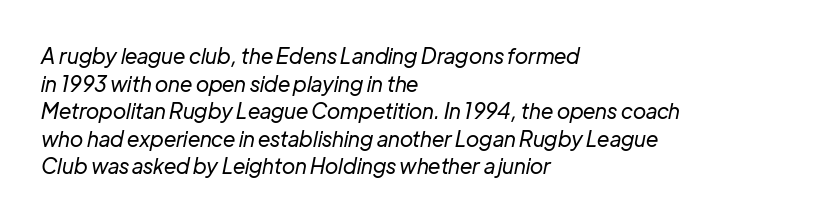
Notice how descenders clear the ascenders below comfortably — that's standard leading. The compositor pushed each line to the left boundary. Rule under the text: the space is simply empty. Slanted lettering throughout. Each stroke keeps to a modest, everyday thickness or less.
